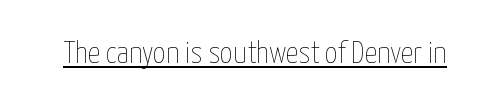
{"italic": "no", "bold": "no", "weight": "thin", "width": "condensed", "stroke_contrast": "low", "x_height": "medium", "monospaced": "no", "underline": "yes", "letter_spacing": "normal", "letter_spacing_em": 0.0, "glyph_px": 31}
